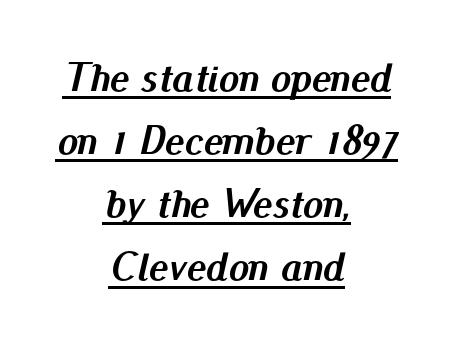
Q: Is the text bold? A: Yes.
Q: Is the text italic (slanted)? A: Yes, it leans right by about 13 degrees.
Q: Is the text underlined? A: Yes.
Q: How is the paragraph aligned? A: Centered.
Q: Is the spacing between letters normal or unusually wide? A: Normal.
Q: Is the spacing between lines tight, normal or loose? A: Normal.
Q: Width (condensed, normal, or wide)? A: Normal.
Q: Stroke contrast? A: Medium.
Q: x-height? A: Small.
Q: Monospaced? A: No.
